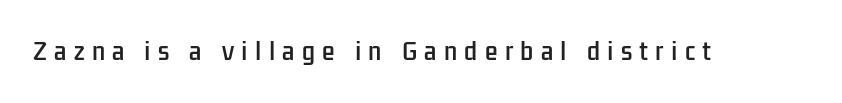
Q: Is the text italic (slanted)? A: No, it is upright.
Q: Is the text underlined? A: No.
Q: Is the spacing between letters normal or unusually wide? A: Unusually wide.
